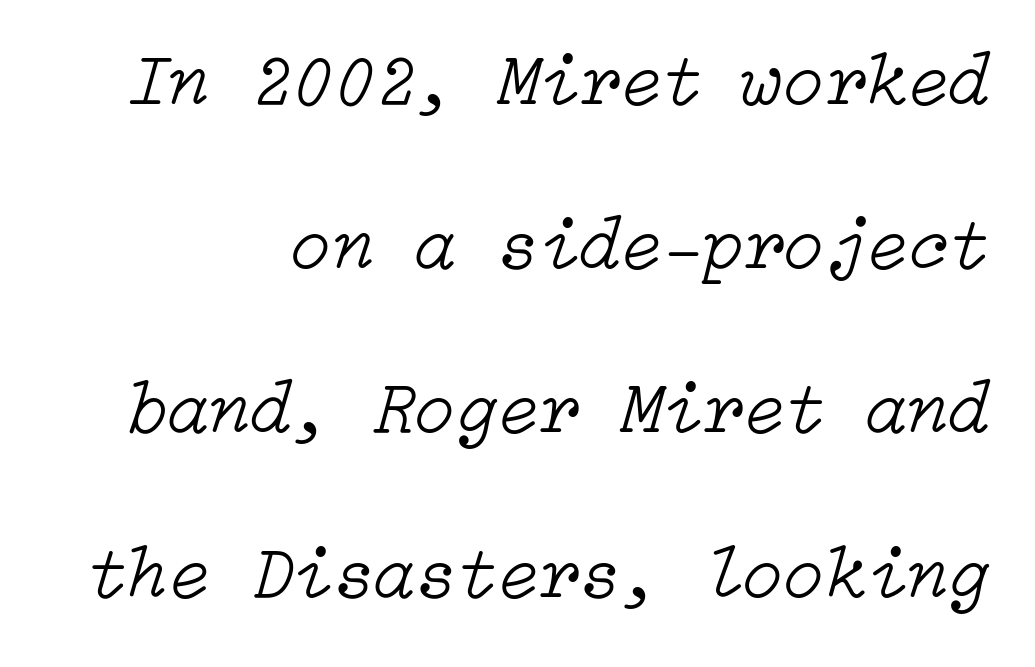
Designer's note — italics engaged. Successive baselines arrive slowly, with a big drop between each. The strip under each line holds only bare page. This sample uses plain, unmodified letter spacing. No heavy texture on the line: the type isn't bold.
